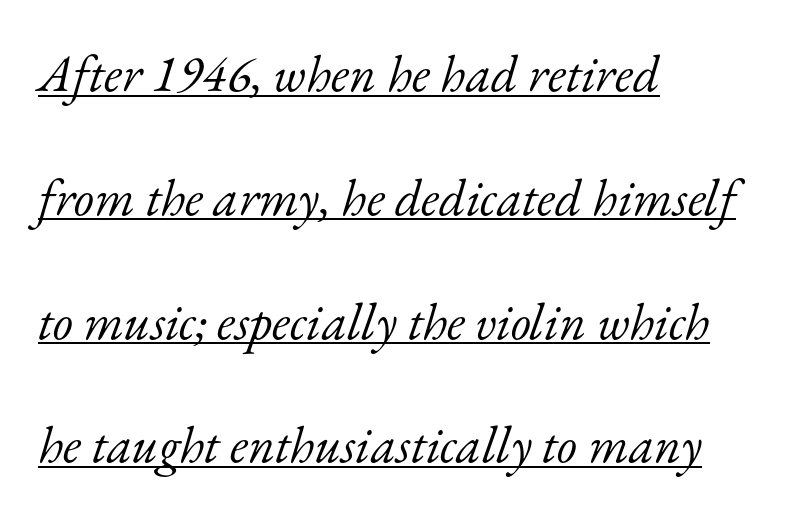
Is this a fixed-width face? No — the glyphs have proportional, varying widths. Reading down the column, the eye jumps a long way to each next line. Weight: regular or lighter. The glyphs look as if they've been sheared to an angle. This sample is left-justified, so line endings fall wherever the words run out. Stroke terminals: seriffed.
